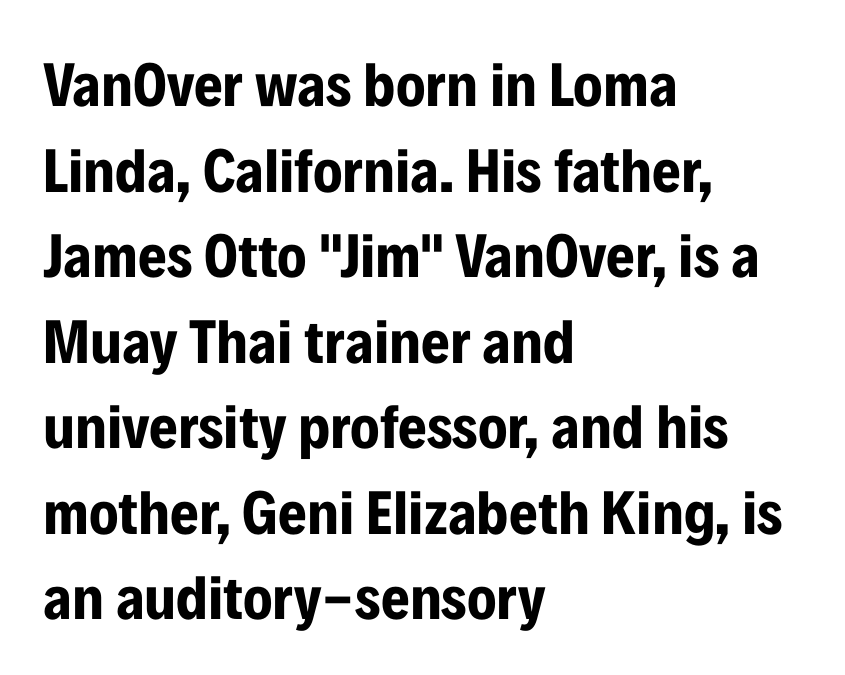
Q: Is the text bold? A: Yes.
Q: Is the text italic (slanted)? A: No, it is upright.
Q: Is the typeface a serif or a sans-serif typeface? A: Sans-serif.
Q: Is the text underlined? A: No.
Q: How is the paragraph aligned? A: Left-aligned.
Q: Is the spacing between letters normal or unusually wide? A: Normal.
Q: Is the spacing between lines tight, normal or loose? A: Normal.
Q: Width (condensed, normal, or wide)? A: Condensed.
Q: Stroke contrast? A: Low.
Q: x-height? A: Medium.
Q: Monospaced? A: No.
